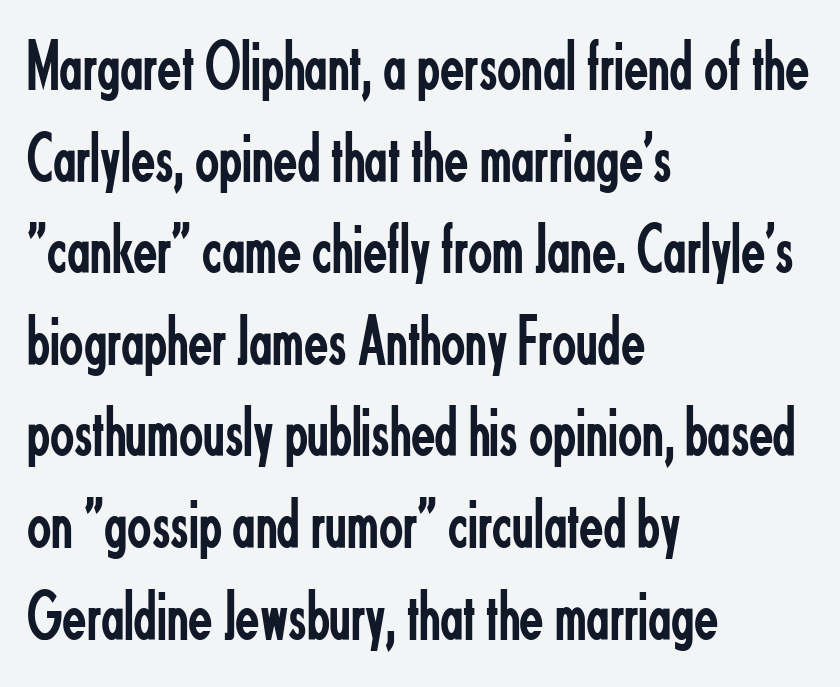
The image shows 71 px regular-weight, condensed sans-serif type, upright; set left-aligned, normal line spacing (1.29x), normal letter spacing, not underlined; low stroke contrast and a small x-height.
